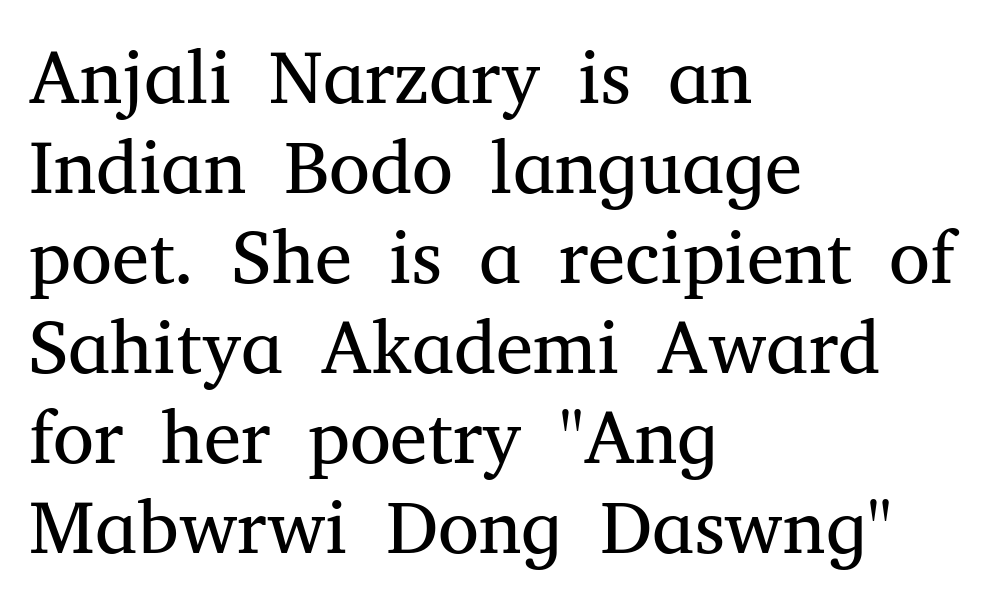
Q: Is the text bold? A: No.
Q: Is the text italic (slanted)? A: No, it is upright.
Q: Is the typeface a serif or a sans-serif typeface? A: Serif.
Q: Is the text underlined? A: No.
Q: How is the paragraph aligned? A: Left-aligned.
Q: Is the spacing between letters normal or unusually wide? A: Normal.
Q: Width (condensed, normal, or wide)? A: Normal.
Q: Stroke contrast? A: Medium.
Q: x-height? A: Medium.
Q: Monospaced? A: No.
